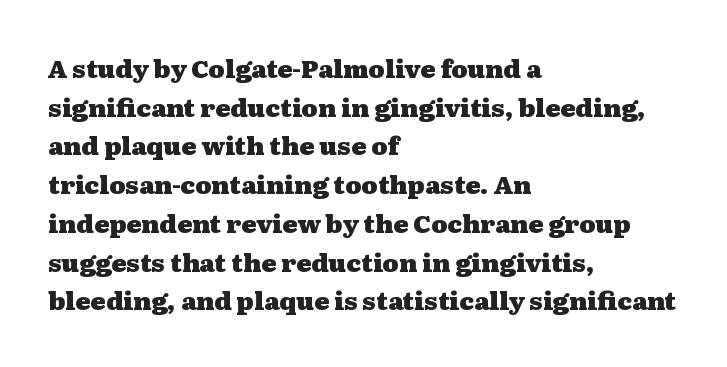
The image shows 25 px bold type, upright; set left-aligned, normal line spacing (1.55x), normal letter spacing, not underlined.
